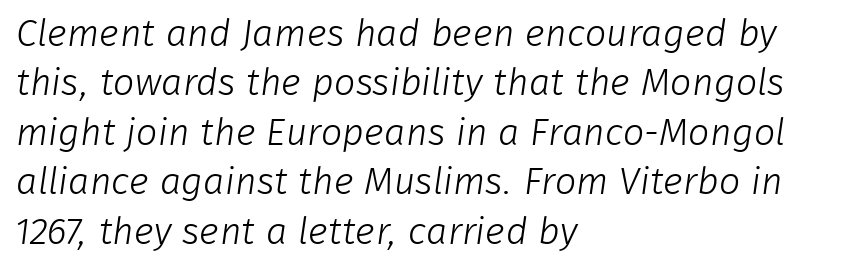
This sample is left-justified, so line endings fall wherever the words run out. Leading matches the norm, producing a regular column. The string is rendered with underlining switched off. The rendering uses natural spacing where letterforms have individual widths.
